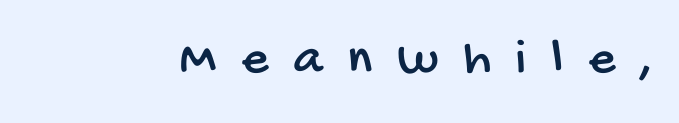
Underlining? Definitely not there. Does the type have serifs? No, each stem ends abruptly. Someone cranked the tracking dial way up on this one. The face used here is proportionally spaced, like ordinary book or web type.
